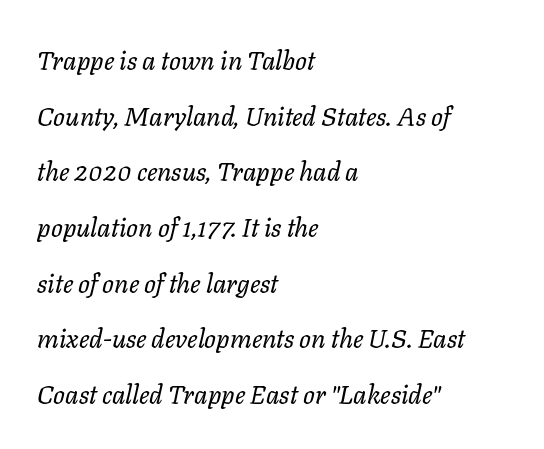
The face used here is rendered with its standard letterfit. The specimen omits any rule beneath the text block's lines. No letter is thick-stroked: the sample isn't bold. The rendering uses a large line-height, opening up the rows. In terms of posture, this sample is oblique.
